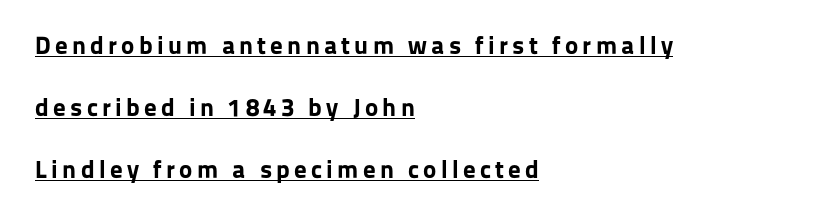
{"italic": "no", "bold": "yes", "underline": "yes", "align": "left", "line_spacing": "loose", "line_spacing_ratio": 2.49, "glyph_px": 25}
